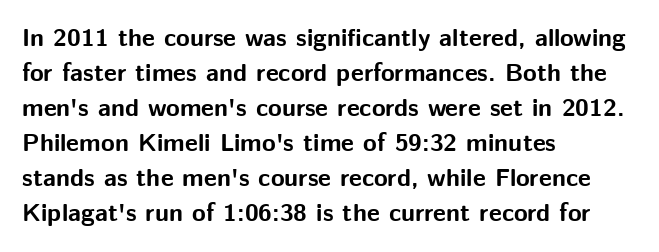
The image shows 25 px bold type, upright; set left-aligned, normal line spacing (1.4x), normal letter spacing, not underlined.
